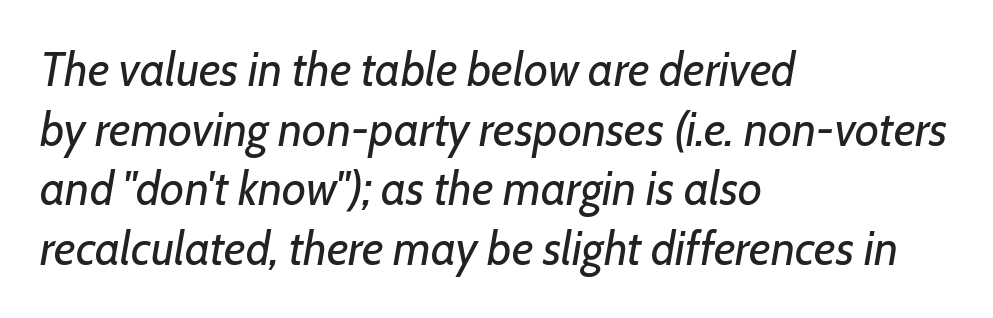
Notice how the passage keeps a crisp vertical edge on the left only. These lines were composed using italics. The typesetting does not lean heavy: it is not bold. Think of a printed novel: that variable character pitch is what you see here. Letters rest on an invisible, unmarked baseline. Nobody touched the tracking dial on this one.
